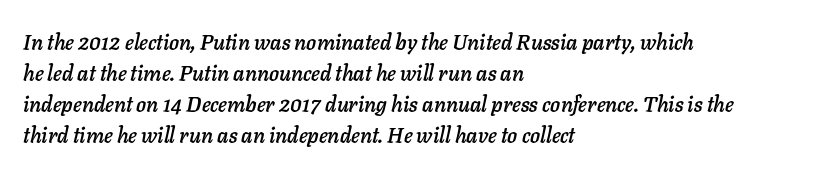
The image shows 21 px text type, italic (leaning right); set left-aligned, normal line spacing (1.48x), normal letter spacing, not underlined.
